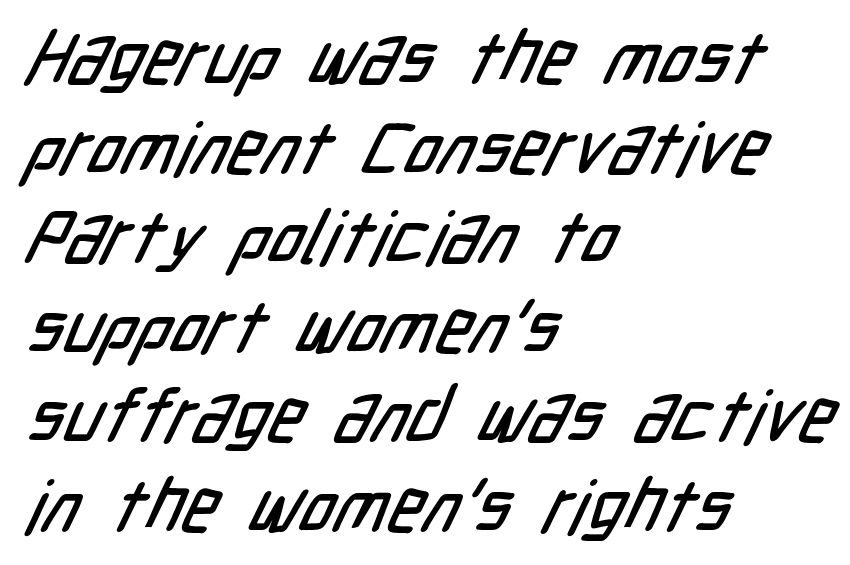
The image shows 74 px condensed sans-serif type; set left-aligned, line spacing 1.21x, normal letter spacing, not underlined; low stroke contrast and a medium x-height.
